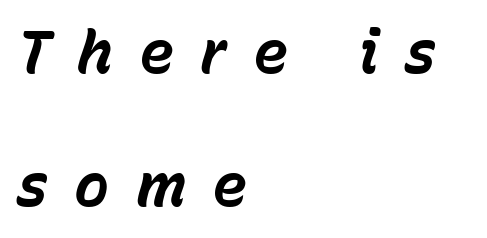
Successive baselines arrive slowly, with a big drop between each. Loose tracking; the words dissolve into strings of separated letters. These lines were composed using italics. In terms of weight, the rendering is a true, heavy bold.
